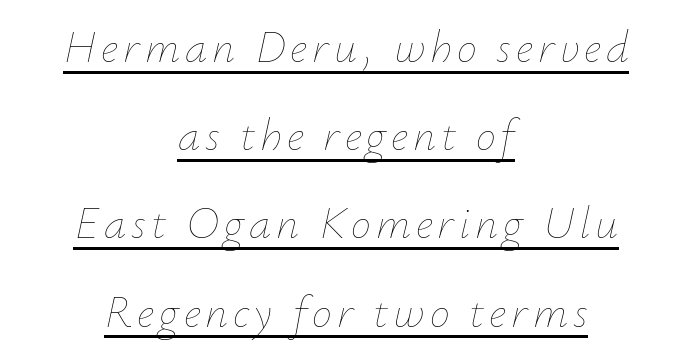
Q: Is the text bold? A: No.
Q: Is the text italic (slanted)? A: Yes, it leans right by about 12 degrees.
Q: Is the text underlined? A: Yes.
Q: How is the paragraph aligned? A: Centered.
Q: Is the spacing between lines tight, normal or loose? A: Loose.
Q: Width (condensed, normal, or wide)? A: Normal.
Q: Stroke contrast? A: Low.
Q: x-height? A: Small.
Q: Monospaced? A: No.
